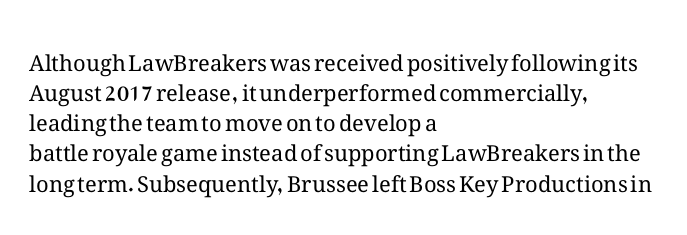
Q: Is the text bold? A: No.
Q: Is the text italic (slanted)? A: No, it is upright.
Q: Is the text underlined? A: No.
Q: How is the paragraph aligned? A: Left-aligned.
Q: Is the spacing between letters normal or unusually wide? A: Normal.
Q: Is the spacing between lines tight, normal or loose? A: Normal.
